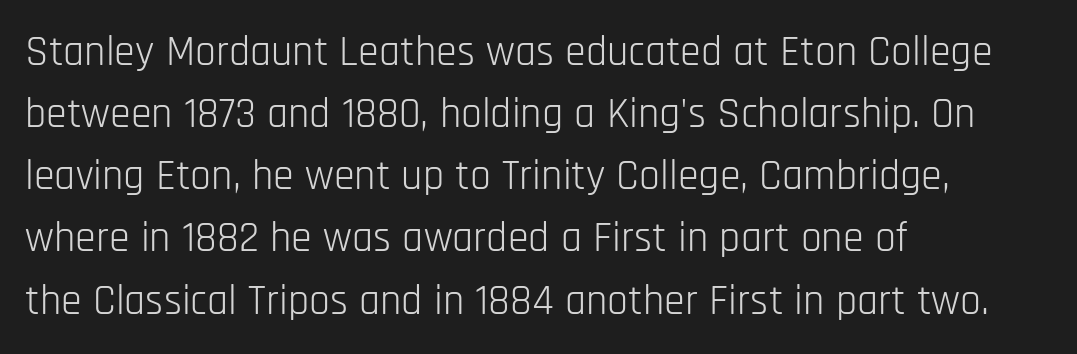
{"serif": "no", "italic": "no", "bold": "no", "weight": "light", "width": "condensed", "stroke_contrast": "low", "x_height": "large", "monospaced": "no", "underline": "no", "align": "left", "line_spacing": "normal", "line_spacing_ratio": 1.48, "letter_spacing": "normal", "letter_spacing_em": 0.0, "glyph_px": 42}
